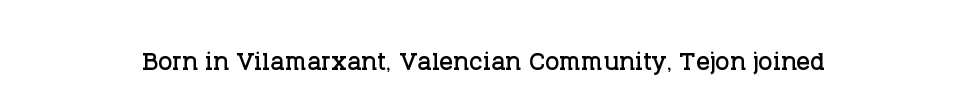
This is serif lettering, the kind often seen in printed books. Bare-footed words on every line. The horizontal fit of the characters is conventional and even. Note the varied advance widths — an 'i' is clearly narrower than an 'm'.
